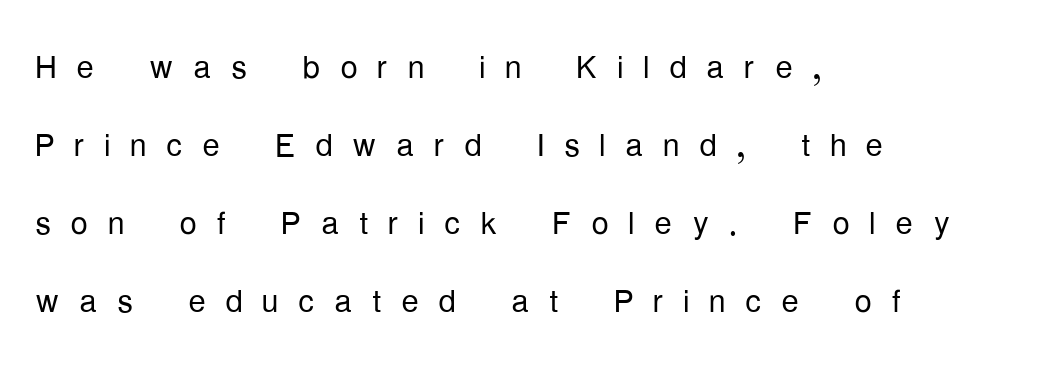
{"serif": "no", "italic": "no", "bold": "no", "weight": "light", "width": "condensed", "stroke_contrast": "low", "x_height": "medium", "monospaced": "no", "underline": "no", "align": "left", "line_spacing_ratio": 1.77, "letter_spacing": "wide", "letter_spacing_em": 0.44, "glyph_px": 44}
